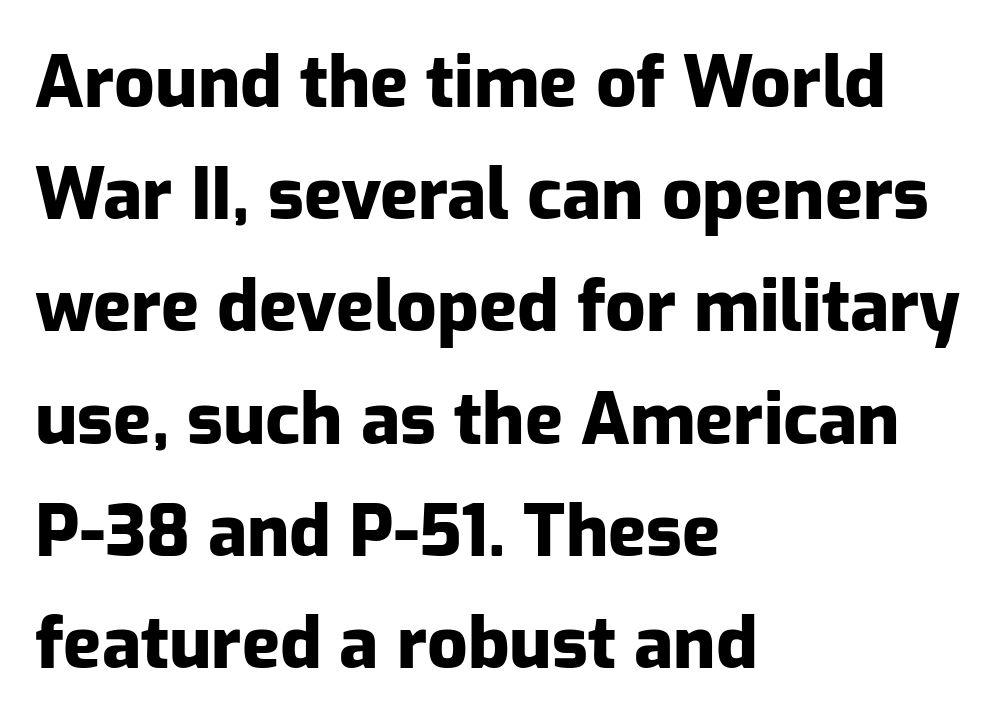
The lettering holds an erect, upright posture throughout. Nobody drew a line under any word here. Letterform terminals end flat and unadorned throughout the passage. The rendering anchors every line to the left-hand side. How are the letters spaced? Ordinarily, with no added tracking. A full-strength bold gives these letters their thick strokes.
